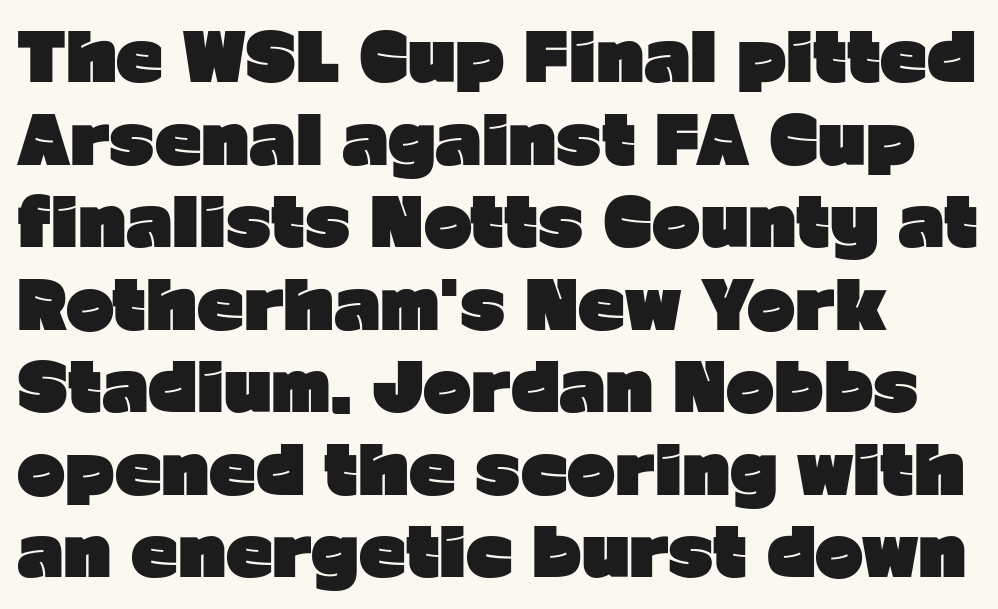
Q: Is the text bold? A: Yes.
Q: Is the text italic (slanted)? A: No, it is upright.
Q: Is the typeface a serif or a sans-serif typeface? A: Sans-serif.
Q: Is the text underlined? A: No.
Q: Is the spacing between letters normal or unusually wide? A: Normal.
Q: Is the spacing between lines tight, normal or loose? A: Normal.
Q: Width (condensed, normal, or wide)? A: Normal.
Q: Stroke contrast? A: Low.
Q: x-height? A: Medium.
Q: Monospaced? A: No.
